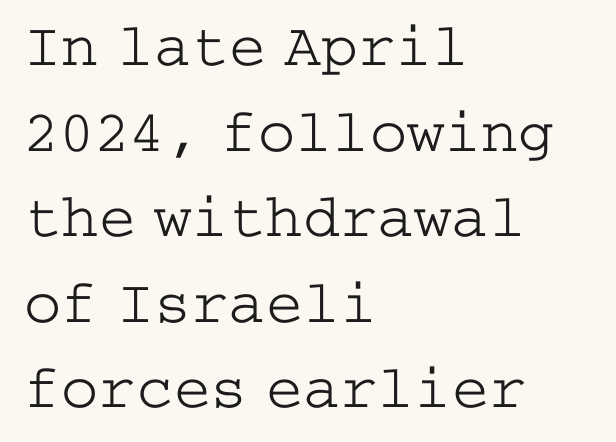
{"serif": "yes", "italic": "no", "bold": "no", "weight": "light", "width": "wide", "stroke_contrast": "low", "x_height": "medium", "underline": "no", "align": "left", "line_spacing": "normal", "line_spacing_ratio": 1.38, "letter_spacing": "normal", "letter_spacing_em": 0.0, "glyph_px": 62}
